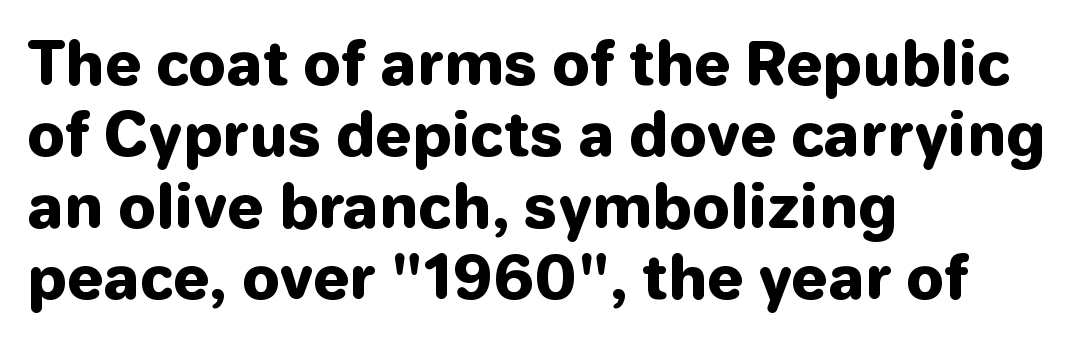
{"serif": "no", "italic": "no", "bold": "yes", "weight": "heavy", "width": "normal", "stroke_contrast": "low", "x_height": "medium", "monospaced": "no", "underline": "no", "align": "left", "line_spacing_ratio": 1.21, "letter_spacing": "normal", "letter_spacing_em": 0.0, "glyph_px": 59}
